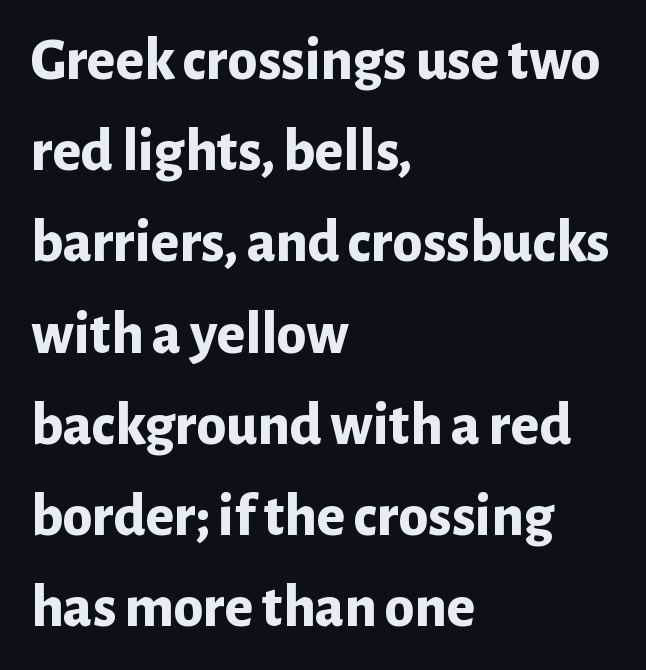
The image shows 60 px bold sans-serif type, upright; set left-aligned, normal line spacing (1.52x), normal letter spacing, not underlined; low stroke contrast and a medium x-height.
